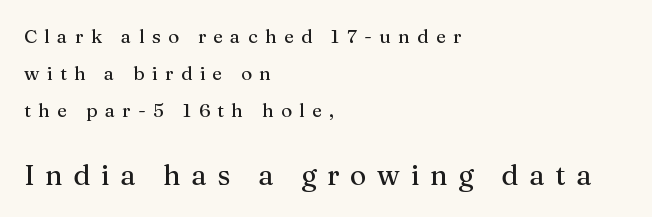
Q: Is the text italic (slanted)? A: No, it is upright.
Q: Is the typeface a serif or a sans-serif typeface? A: Serif.
Q: Is the text underlined? A: No.
Q: How is the paragraph aligned? A: Left-aligned.
Q: Is the spacing between letters normal or unusually wide? A: Unusually wide.
Q: Is the spacing between lines tight, normal or loose? A: Loose.
Q: Which block of text is set in a larger size, the first (top) or the second (bottom)? A: The second (bottom) one.
Q: Width (condensed, normal, or wide)? A: Normal.
Q: Stroke contrast? A: Medium.
Q: x-height? A: Medium.
Q: Monospaced? A: No.
